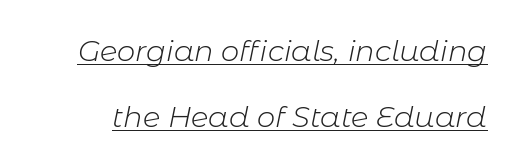
Rows of type keep a wide berth in the vertical direction. Proportional: the letters do not fall into vertical columns. Is the letter spacing exaggerated? No — it looks like the ordinary default. Looks like someone drew a line under every word here. On a weight scale, this lands at 450 or below.
